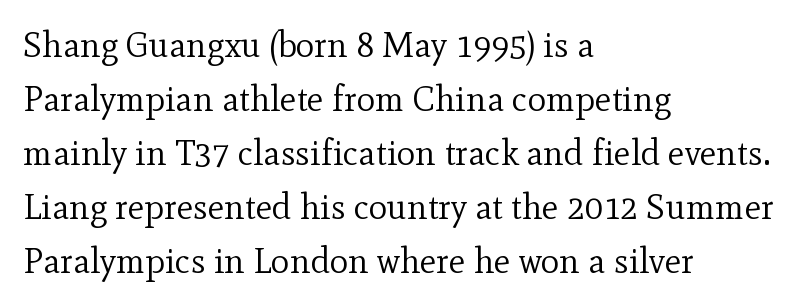
Clear beneath every line of the passage. The letterforms sit shoulder to shoulder at normal distance. Is the block centered? No — it sits flush against the left margin. Here the designer chose a conventional face with non-uniform glyph widths. Little horizontal feet cap the strokes, marking this as serif type.
